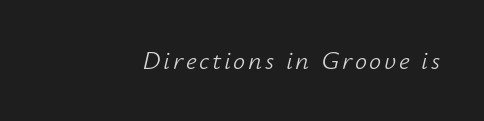
The image shows 27 px text type, italic (leaning right); set not underlined.
